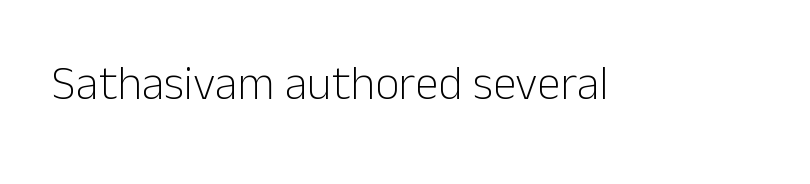
{"serif": "no", "italic": "no", "bold": "no", "weight": "light", "width": "normal", "stroke_contrast": "low", "x_height": "medium", "monospaced": "no", "underline": "no", "letter_spacing": "normal", "letter_spacing_em": 0.0, "glyph_px": 47}
